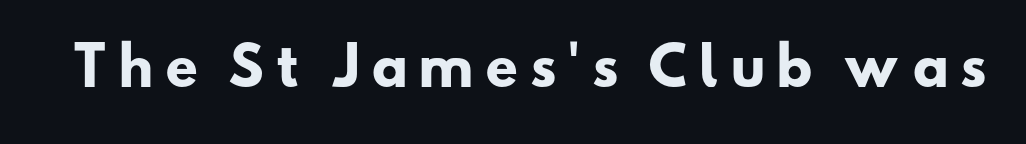
The image shows 52 px heavy, wide sans-serif type; set not underlined; low stroke contrast and a small x-height.
